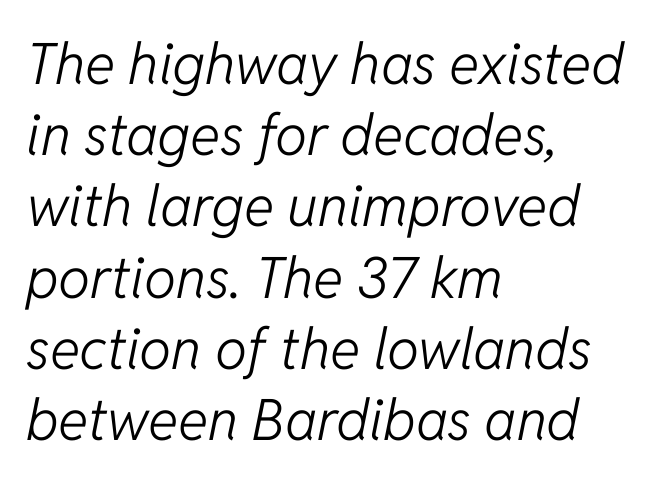
The image shows 57 px light type, italic (leaning right); set left-aligned, normal line spacing (1.25x), normal letter spacing, not underlined; low stroke contrast and a medium x-height.
